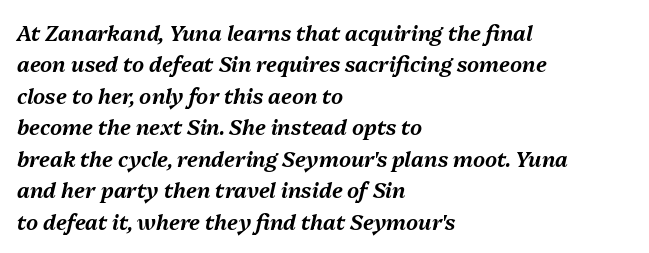
Q: Is the text italic (slanted)? A: Yes, it leans right by about 13 degrees.
Q: Is the text underlined? A: No.
Q: How is the paragraph aligned? A: Left-aligned.
Q: Is the spacing between letters normal or unusually wide? A: Normal.
Q: Is the spacing between lines tight, normal or loose? A: Normal.
